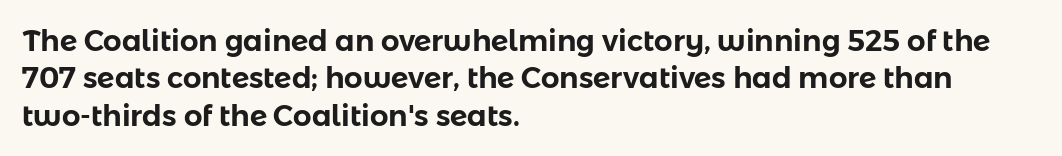
This is the regular roman posture of the typeface. Here the designer chose a conventional face with non-uniform glyph widths. The designer went with a sans here, leaving each stem footless. These lines are set flush left with a ragged right edge.
